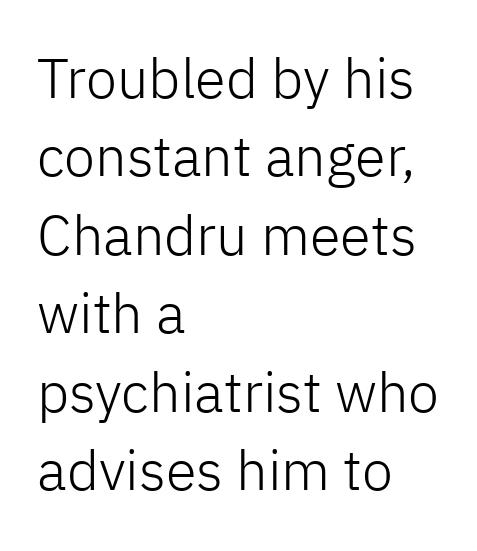
The image shows 56 px light sans-serif type, upright; set left-aligned, normal line spacing (1.4x), normal letter spacing, not underlined; low stroke contrast and a medium x-height.
